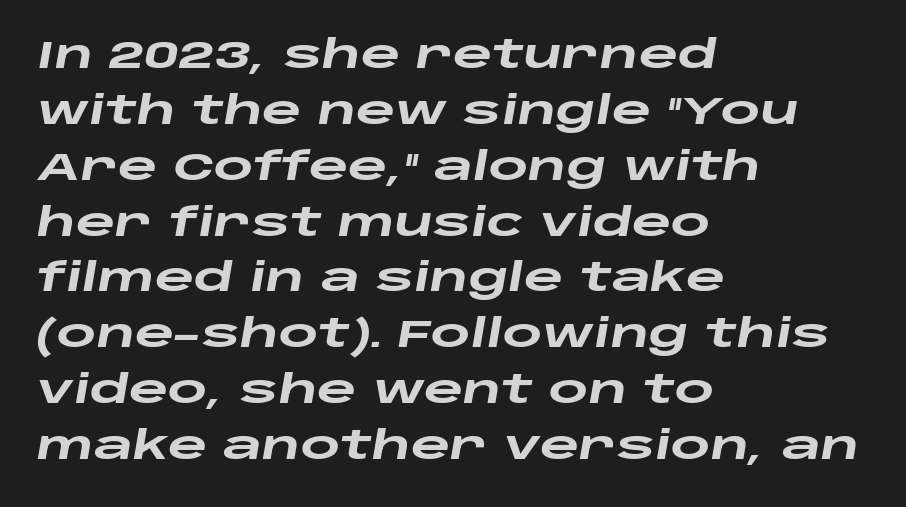
Q: Is the text bold? A: Yes.
Q: Is the text italic (slanted)? A: Yes, it leans right by about 10 degrees.
Q: Is the text underlined? A: No.
Q: How is the paragraph aligned? A: Left-aligned.
Q: Is the spacing between letters normal or unusually wide? A: Normal.
Q: Is the spacing between lines tight, normal or loose? A: Normal.
Q: Width (condensed, normal, or wide)? A: Wide.
Q: Stroke contrast? A: Low.
Q: x-height? A: Large.
Q: Monospaced? A: No.
